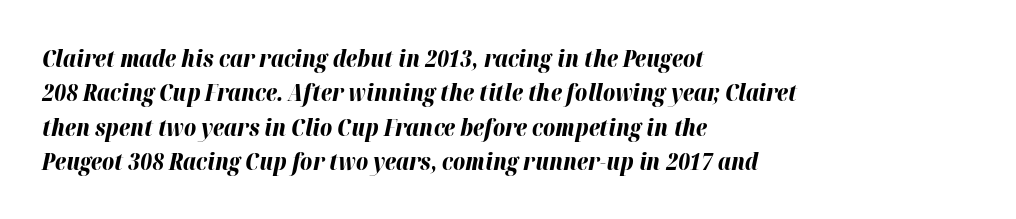
Q: Is the text bold? A: Yes.
Q: Is the text italic (slanted)? A: Yes, it leans right by about 12 degrees.
Q: Is the text underlined? A: No.
Q: How is the paragraph aligned? A: Left-aligned.
Q: Is the spacing between letters normal or unusually wide? A: Normal.
Q: Is the spacing between lines tight, normal or loose? A: Normal.
